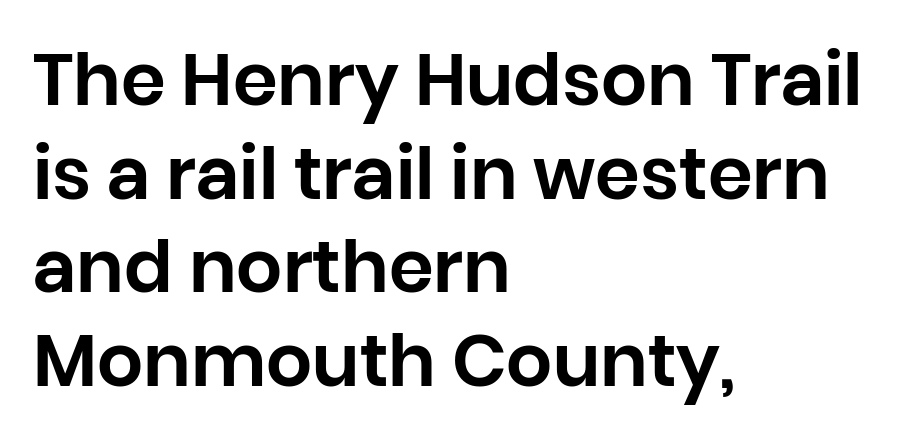
The image shows 72 px sans-serif type, upright; set left-aligned, normal line spacing (1.3x), normal letter spacing, not underlined; low stroke contrast and a large x-height.
